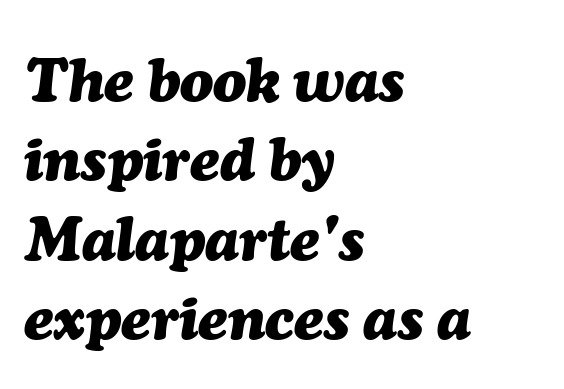
Q: Is the text bold? A: Yes.
Q: Is the text italic (slanted)? A: Yes, it leans right by about 7 degrees.
Q: Is the text underlined? A: No.
Q: How is the paragraph aligned? A: Left-aligned.
Q: Is the spacing between letters normal or unusually wide? A: Normal.
Q: Is the spacing between lines tight, normal or loose? A: Normal.
Q: Width (condensed, normal, or wide)? A: Normal.
Q: Stroke contrast? A: Medium.
Q: x-height? A: Medium.
Q: Monospaced? A: No.
